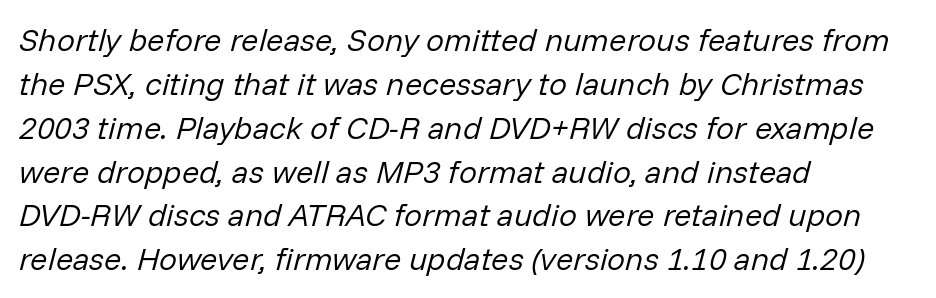
{"italic": "yes", "lean": "right", "slant_degrees": 14, "bold": "no", "weight": "regular", "width": "normal", "stroke_contrast": "low", "x_height": "medium", "monospaced": "no", "underline": "no", "align": "left", "line_spacing": "normal", "line_spacing_ratio": 1.37, "letter_spacing": "normal", "letter_spacing_em": 0.0, "glyph_px": 32}
